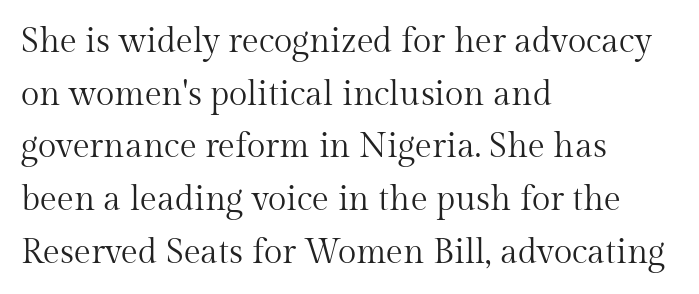
{"serif": "yes", "italic": "no", "bold": "no", "weight": "regular", "width": "normal", "stroke_contrast": "medium", "x_height": "medium", "monospaced": "no", "underline": "no", "align": "left", "line_spacing": "normal", "line_spacing_ratio": 1.55, "letter_spacing": "normal", "letter_spacing_em": 0.0, "glyph_px": 34}
